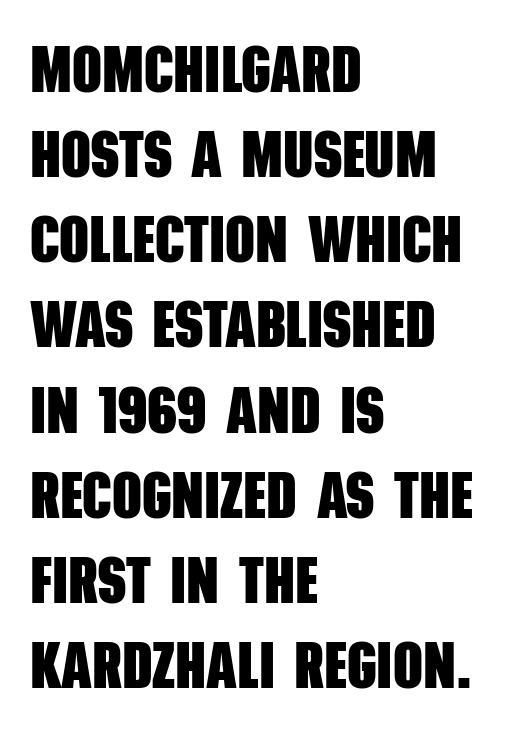
Q: Is the text bold? A: Yes.
Q: Is the typeface a serif or a sans-serif typeface? A: Sans-serif.
Q: Is the text underlined? A: No.
Q: How is the paragraph aligned? A: Left-aligned.
Q: Is the spacing between letters normal or unusually wide? A: Normal.
Q: Is the spacing between lines tight, normal or loose? A: Normal.
Q: Width (condensed, normal, or wide)? A: Condensed.
Q: Stroke contrast? A: Low.
Q: x-height? A: Large.
Q: Monospaced? A: No.
